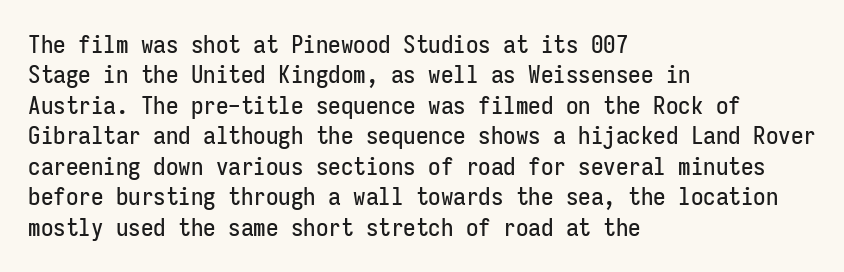
The typography opts for an upright posture over an oblique one. The letterforms sit shoulder to shoulder at normal distance. Compared with a centered layout, this one pins lines to the left instead. Descenders are the only things crossing below the line.
